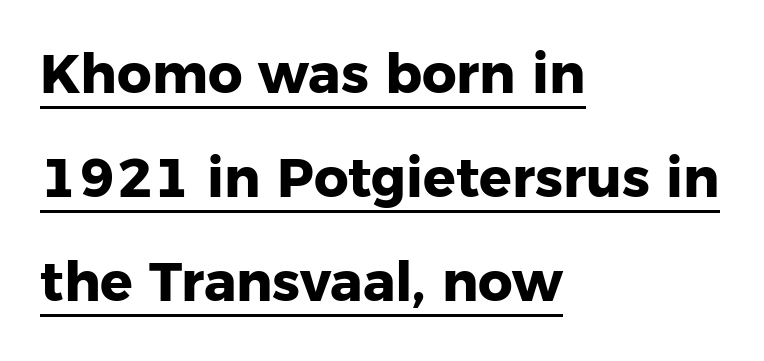
The image shows 54 px heavy sans-serif type, upright; set left-aligned, loose line spacing (1.93x), normal letter spacing, underlined; low stroke contrast and a medium x-height.
